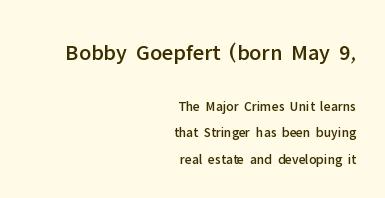
The image shows 23 px text type, upright; set right-aligned, loose line spacing (1.92x), normal letter spacing, not underlined; the first (top) block is 1.64x larger.
